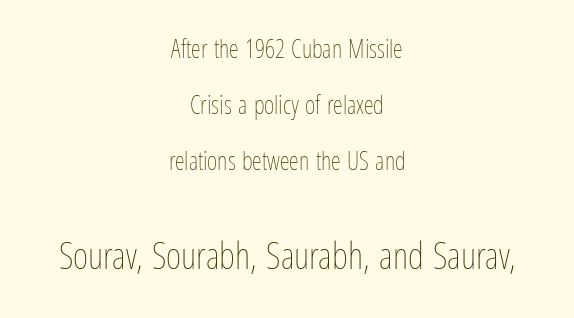
{"italic": "no", "bold": "no", "weight": "thin", "width": "condensed", "stroke_contrast": "low", "x_height": "medium", "monospaced": "no", "underline": "no", "align": "center", "line_spacing": "loose", "line_spacing_ratio": 2.25, "letter_spacing": "normal", "letter_spacing_em": 0.0, "larger_block": "second", "size_ratio": 1.48, "glyph_px": 37}
